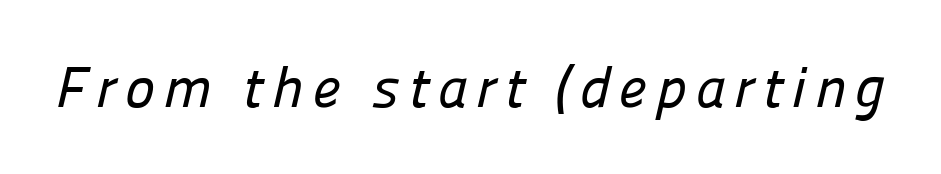
The image shows 57 px sans-serif type; set not underlined; low stroke contrast and a medium x-height.
